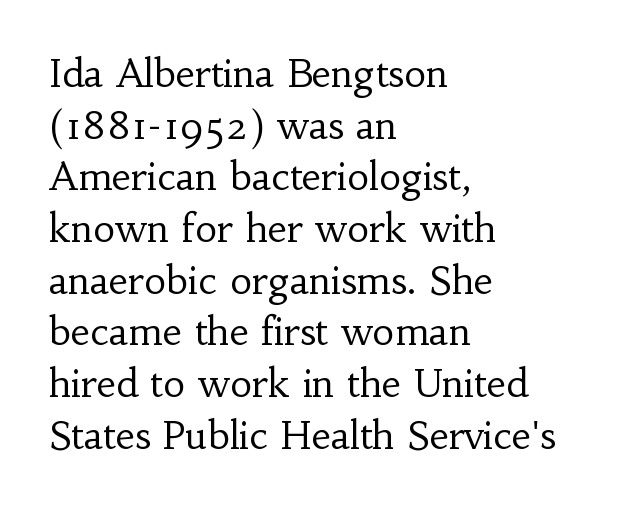
The image shows 38 px regular-weight serif type, upright; set left-aligned, normal line spacing (1.36x), normal letter spacing, not underlined; low stroke contrast and a small x-height.
